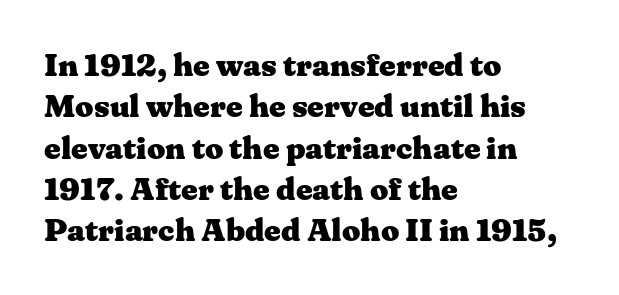
Q: Is the text bold? A: Yes.
Q: Is the text italic (slanted)? A: No, it is upright.
Q: Is the typeface a serif or a sans-serif typeface? A: Serif.
Q: Is the text underlined? A: No.
Q: How is the paragraph aligned? A: Left-aligned.
Q: Is the spacing between letters normal or unusually wide? A: Normal.
Q: Is the spacing between lines tight, normal or loose? A: Normal.
Q: Width (condensed, normal, or wide)? A: Wide.
Q: Stroke contrast? A: Medium.
Q: x-height? A: Medium.
Q: Monospaced? A: No.
